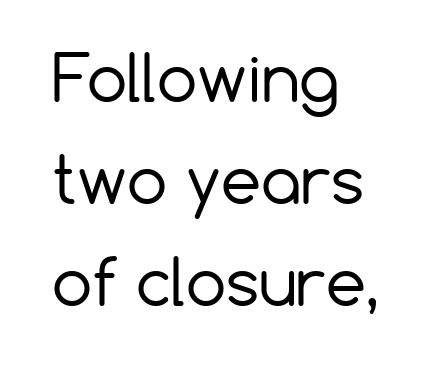
Q: Is the text bold? A: No.
Q: Is the text italic (slanted)? A: No, it is upright.
Q: Is the typeface a serif or a sans-serif typeface? A: Sans-serif.
Q: Is the text underlined? A: No.
Q: How is the paragraph aligned? A: Left-aligned.
Q: Is the spacing between letters normal or unusually wide? A: Normal.
Q: Is the spacing between lines tight, normal or loose? A: Normal.
Q: Width (condensed, normal, or wide)? A: Normal.
Q: Stroke contrast? A: Low.
Q: x-height? A: Medium.
Q: Monospaced? A: No.
